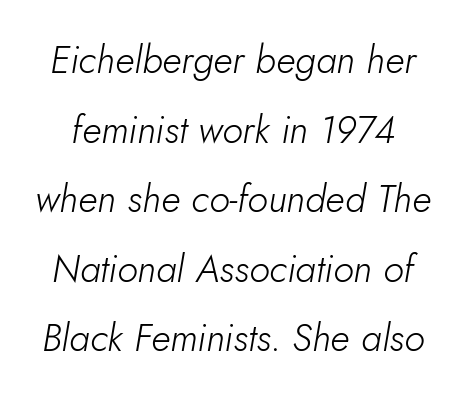
Q: Is the text bold? A: No.
Q: Is the text italic (slanted)? A: Yes, it leans right by about 5 degrees.
Q: Is the text underlined? A: No.
Q: Is the spacing between letters normal or unusually wide? A: Normal.
Q: Width (condensed, normal, or wide)? A: Normal.
Q: Stroke contrast? A: Low.
Q: x-height? A: Small.
Q: Monospaced? A: No.
